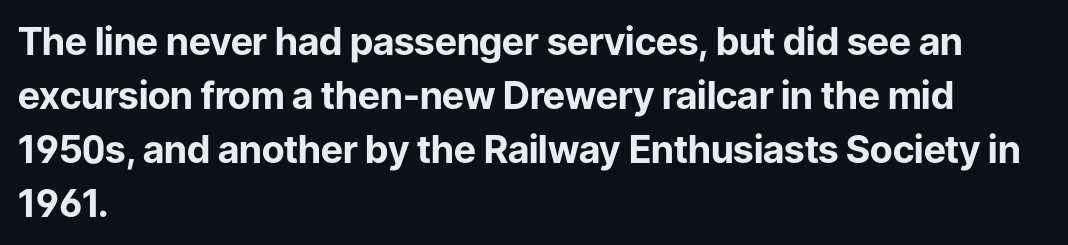
Q: Is the text bold? A: Yes.
Q: Is the text italic (slanted)? A: No, it is upright.
Q: Is the typeface a serif or a sans-serif typeface? A: Sans-serif.
Q: Is the text underlined? A: No.
Q: How is the paragraph aligned? A: Left-aligned.
Q: Is the spacing between letters normal or unusually wide? A: Normal.
Q: Is the spacing between lines tight, normal or loose? A: Normal.
Q: Width (condensed, normal, or wide)? A: Normal.
Q: Stroke contrast? A: Low.
Q: x-height? A: Medium.
Q: Monospaced? A: No.
